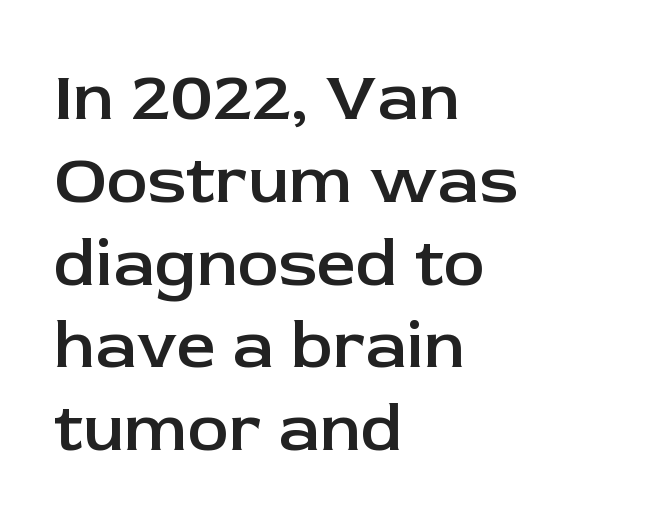
On the weight axis this lands at semibold, roughly 600. Short and long lines alike share a common starting point at left. Bare-footed words on every line. Here the designer chose a conventional face with non-uniform glyph widths. There is no visible air inserted between adjacent glyphs. Style check: upright.
